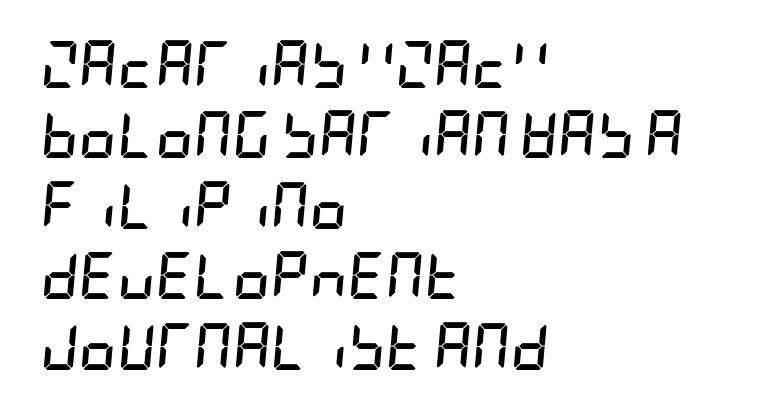
Q: Is the text bold? A: Yes.
Q: Is the text italic (slanted)? A: Yes, it leans right by about 5 degrees.
Q: Is the text underlined? A: No.
Q: How is the paragraph aligned? A: Left-aligned.
Q: Is the spacing between letters normal or unusually wide? A: Normal.
Q: Is the spacing between lines tight, normal or loose? A: Normal.
Q: Width (condensed, normal, or wide)? A: Condensed.
Q: Stroke contrast? A: Low.
Q: x-height? A: Large.
